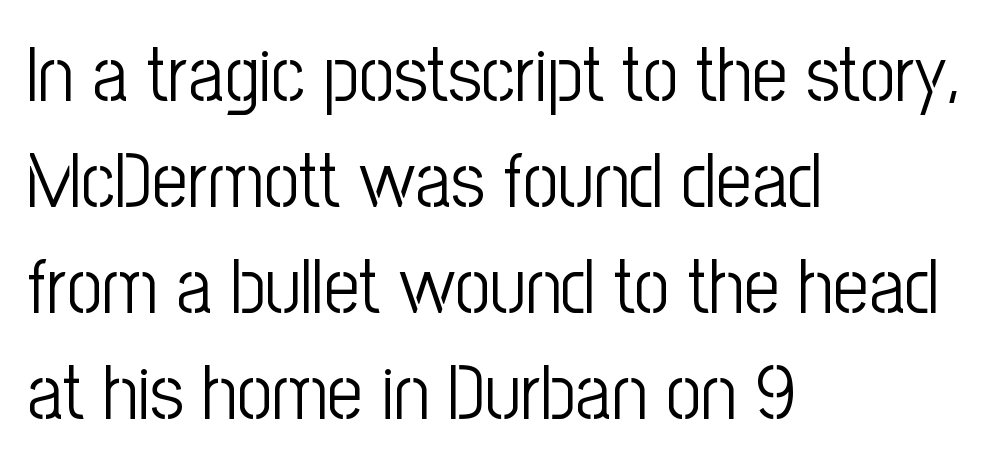
Q: Is the text bold? A: No.
Q: Is the text italic (slanted)? A: No, it is upright.
Q: Is the typeface a serif or a sans-serif typeface? A: Sans-serif.
Q: Is the text underlined? A: No.
Q: How is the paragraph aligned? A: Left-aligned.
Q: Is the spacing between letters normal or unusually wide? A: Normal.
Q: Is the spacing between lines tight, normal or loose? A: Normal.
Q: Width (condensed, normal, or wide)? A: Condensed.
Q: Stroke contrast? A: Low.
Q: x-height? A: Medium.
Q: Monospaced? A: No.
